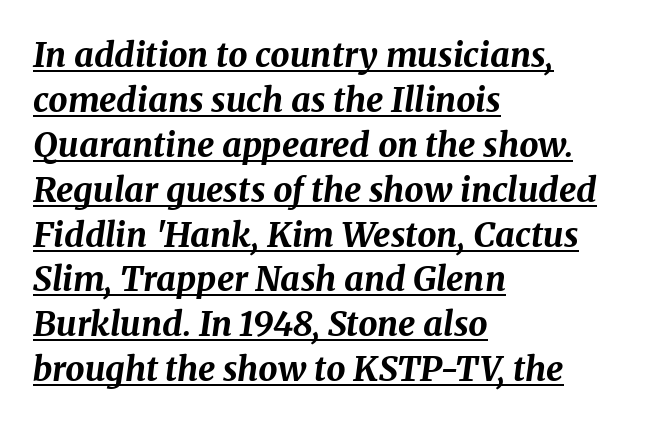
In terms of posture, this sample is oblique. Caption: standard tracking, unaltered. Here the designer chose a conventional face with non-uniform glyph widths. Layout note: lines flush left. Like a heading marked for emphasis, these lines bear an underscore.
